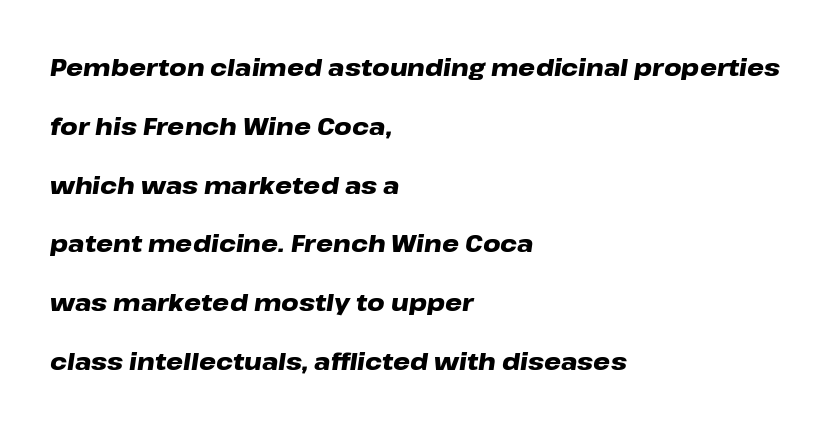
Q: Is the text bold? A: Yes.
Q: Is the text italic (slanted)? A: Yes, it leans right by about 8 degrees.
Q: Is the text underlined? A: No.
Q: How is the paragraph aligned? A: Left-aligned.
Q: Is the spacing between letters normal or unusually wide? A: Normal.
Q: Is the spacing between lines tight, normal or loose? A: Loose.
